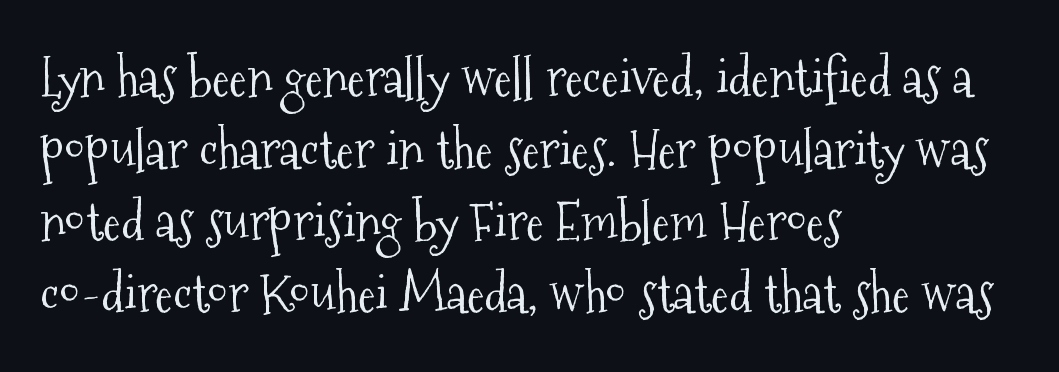
The cut favours lightness, reaching ordinary text weight at its darkest. Varying glyph widths throughout — classic text-font behaviour. Italic? Not at all — the glyphs are vertical. Letter spacing: default. Each new line begins a customary step beneath the previous one. One-word summary of the alignment: left.
